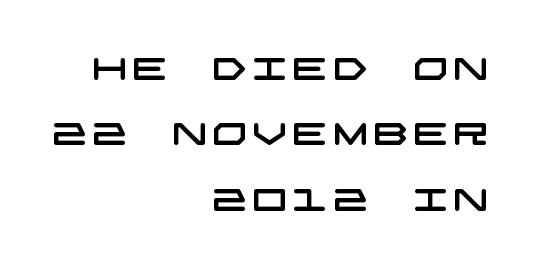
{"serif": "no", "width": "wide", "stroke_contrast": "low", "x_height": "large", "underline": "no", "align": "right", "line_spacing": "loose", "line_spacing_ratio": 2.11, "glyph_px": 31}
